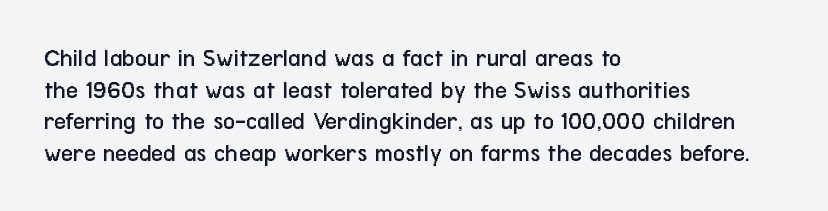
Q: Is the text bold? A: No.
Q: Is the text italic (slanted)? A: No, it is upright.
Q: Is the text underlined? A: No.
Q: How is the paragraph aligned? A: Left-aligned.
Q: Is the spacing between letters normal or unusually wide? A: Normal.
